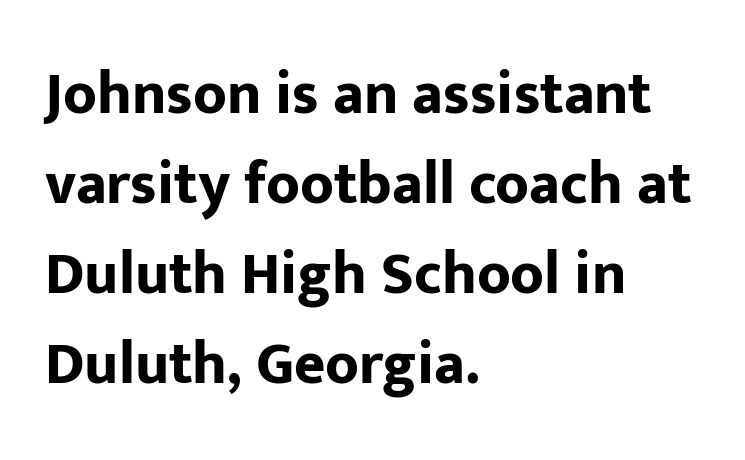
The image shows 60 px bold sans-serif type, upright; set left-aligned, normal line spacing (1.5x), normal letter spacing, not underlined; low stroke contrast and a medium x-height.
